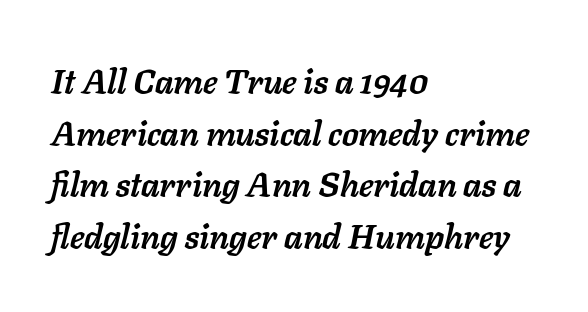
Descenders hang freely into open space. If you drew a ruler down the left edge, every line would touch it. The lettering tilts uniformly, giving the passage an italic look. The rows are spaced the way most documents space them. Varying glyph widths throughout — classic text-font behaviour. The tracking reads as untouched default to a designer's eye.
